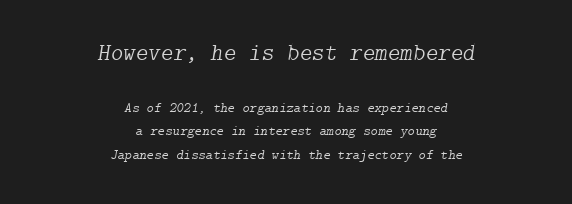
Q: Is the text bold? A: No.
Q: Is the text italic (slanted)? A: Yes, it leans right by about 9 degrees.
Q: Is the text underlined? A: No.
Q: How is the paragraph aligned? A: Centered.
Q: Is the spacing between letters normal or unusually wide? A: Normal.
Q: Is the spacing between lines tight, normal or loose? A: Normal.
Q: Which block of text is set in a larger size, the first (top) or the second (bottom)? A: The first (top) one.
